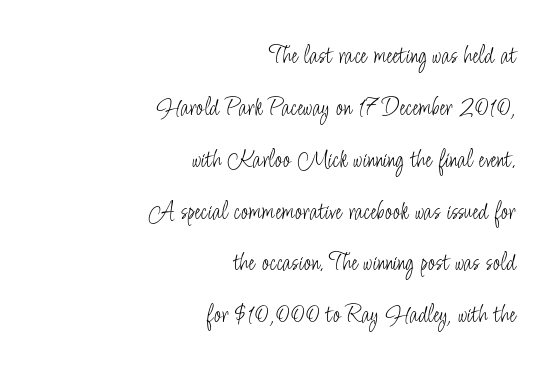
Q: Is the text bold? A: No.
Q: Is the text italic (slanted)? A: Yes.
Q: Is the text underlined? A: No.
Q: How is the paragraph aligned? A: Right-aligned.
Q: Is the spacing between letters normal or unusually wide? A: Normal.
Q: Is the spacing between lines tight, normal or loose? A: Loose.
